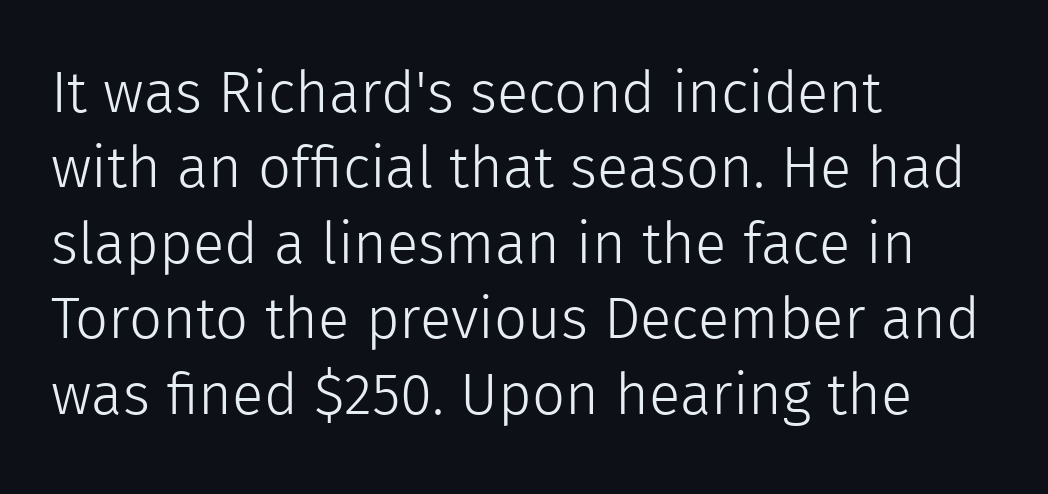
The image shows 58 px light sans-serif type, upright; set left-aligned, normal line spacing (1.3x), normal letter spacing, not underlined; a medium x-height.
